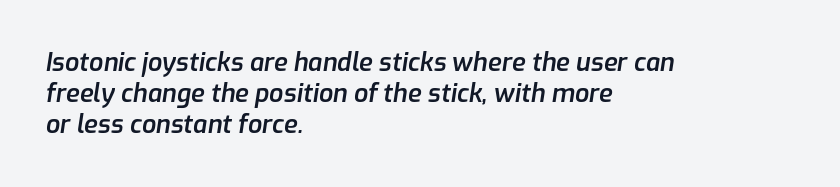
The image shows 25 px text type, italic (leaning right); set left-aligned, line spacing 1.24x, normal letter spacing, not underlined.
